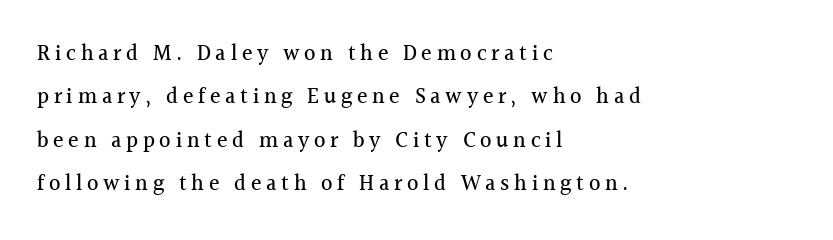
The area under the type is left untouched. Posture: upright roman. The space between consecutive lines is lavish. The typesetter chose a ragged-right arrangement here. The horizontal fit of the characters is loose and conspicuously gappy.
